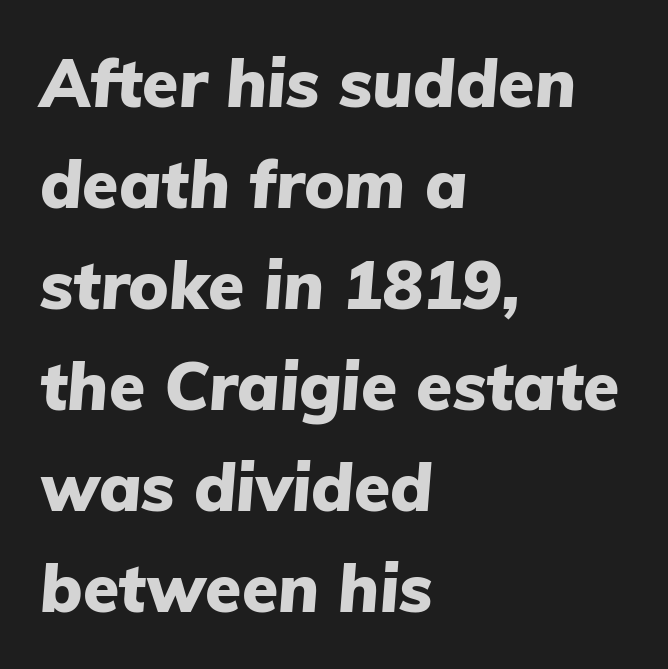
{"italic": "yes", "lean": "right", "slant_degrees": 5, "bold": "yes", "weight": "heavy", "width": "normal", "stroke_contrast": "low", "x_height": "medium", "monospaced": "no", "underline": "no", "align": "left", "line_spacing": "normal", "line_spacing_ratio": 1.53, "letter_spacing": "normal", "letter_spacing_em": 0.0, "glyph_px": 66}
